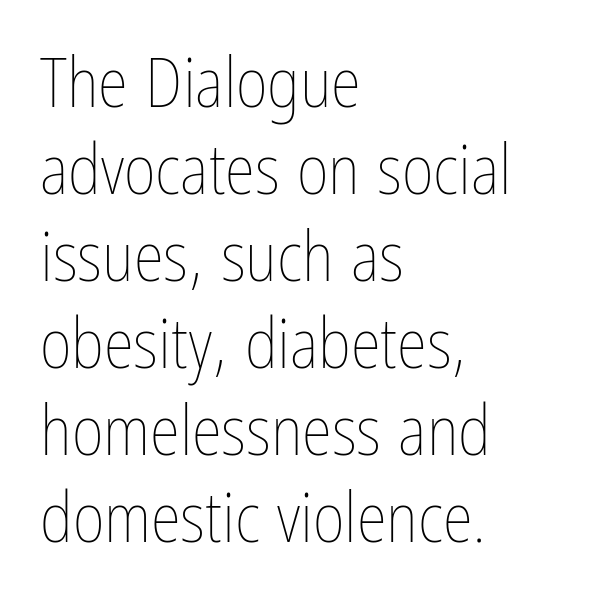
Each line starts at the same left margin while the right side varies. Nothing unusual about the tracking: characters are spaced as the font intends. Looks like regular typesetting: each glyph gets only the width it needs. The typography opts for an upright posture over an oblique one.
